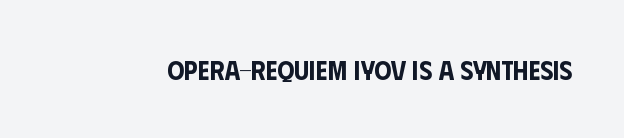
This rendering leaves character spacing at its baseline value. Has an underline been added? It has not. No italicization has been applied; the sample stays upright.
